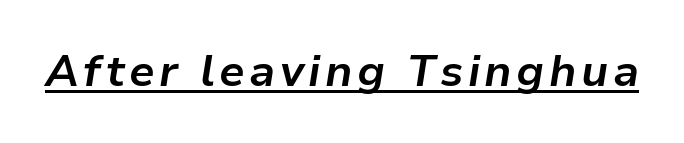
Q: Is the text bold? A: Yes.
Q: Is the text italic (slanted)? A: Yes, it leans right by about 9 degrees.
Q: Is the text underlined? A: Yes.
Q: Width (condensed, normal, or wide)? A: Normal.
Q: Stroke contrast? A: Low.
Q: x-height? A: Medium.
Q: Monospaced? A: No.
